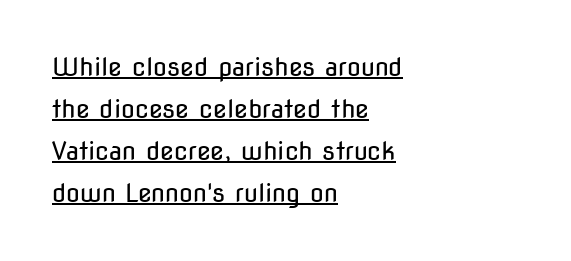
{"italic": "no", "bold": "no", "underline": "yes", "align": "left", "line_spacing": "normal", "line_spacing_ratio": 1.68, "letter_spacing": "normal", "letter_spacing_em": 0.0, "glyph_px": 25}
